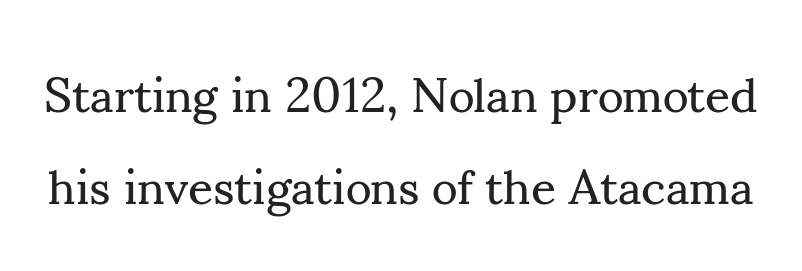
{"serif": "yes", "italic": "no", "bold": "no", "weight": "regular", "width": "normal", "stroke_contrast": "medium", "x_height": "small", "monospaced": "no", "underline": "no", "line_spacing_ratio": 1.87, "letter_spacing": "normal", "letter_spacing_em": 0.0, "glyph_px": 49}
